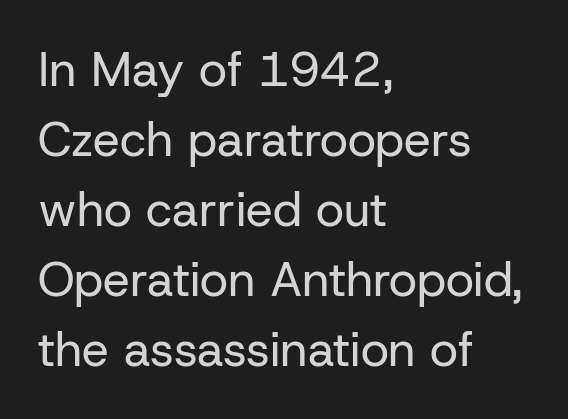
{"serif": "no", "italic": "no", "bold": "no", "weight": "regular", "width": "normal", "stroke_contrast": "low", "x_height": "medium", "monospaced": "no", "underline": "no", "align": "left", "line_spacing": "normal", "line_spacing_ratio": 1.46, "letter_spacing": "normal", "letter_spacing_em": 0.0, "glyph_px": 48}
